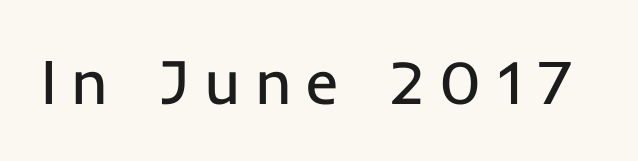
{"serif": "no", "italic": "no", "bold": "no", "weight": "regular", "width": "normal", "stroke_contrast": "low", "x_height": "medium", "monospaced": "no", "underline": "no", "letter_spacing": "wide", "letter_spacing_em": 0.23, "glyph_px": 63}
